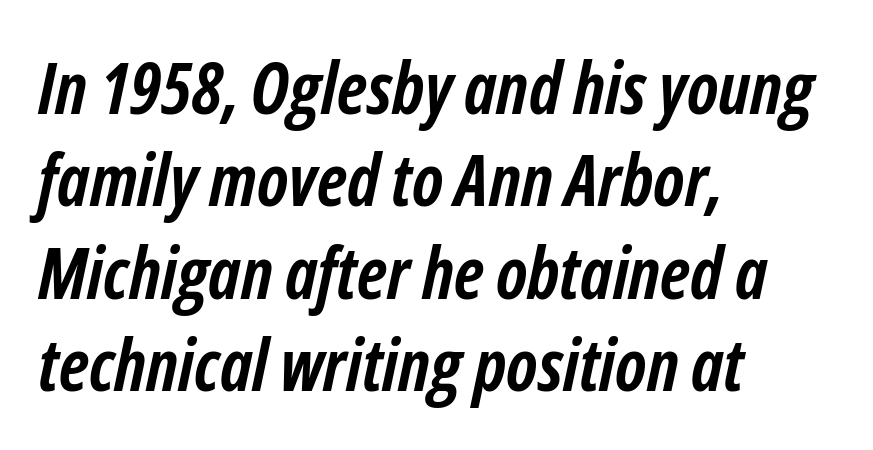
Q: Is the text bold? A: Yes.
Q: Is the text italic (slanted)? A: Yes, it leans right by about 12 degrees.
Q: Is the text underlined? A: No.
Q: How is the paragraph aligned? A: Left-aligned.
Q: Is the spacing between letters normal or unusually wide? A: Normal.
Q: Is the spacing between lines tight, normal or loose? A: Normal.
Q: Width (condensed, normal, or wide)? A: Condensed.
Q: Stroke contrast? A: Low.
Q: x-height? A: Medium.
Q: Monospaced? A: No.
